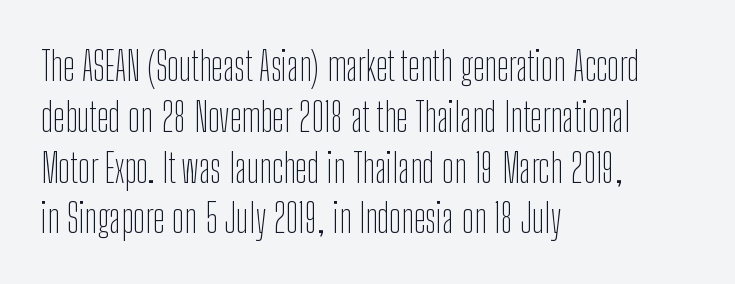
Line spacing here is normal. The passage shown is not bold in any degree. The rendering uses natural spacing where letterforms have individual widths. These lines stack with their left ends in a neat column. Spacing between characters is what you'd get straight out of the box.
